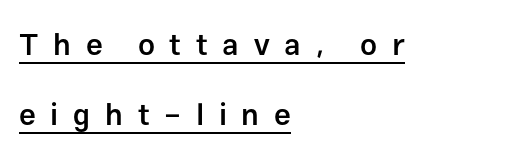
The paragraph shown leans on its left margin. Varying glyph widths throughout — classic text-font behaviour. You can tell it's not italic because the verticals are truly vertical. Reading down the column, the eye jumps a long way to each next line.
